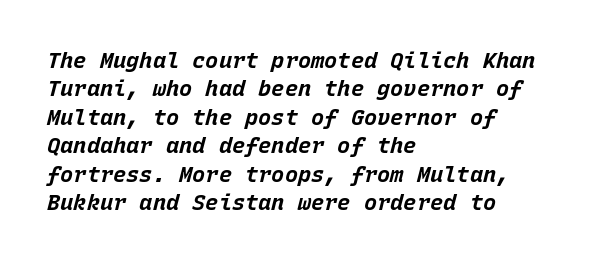
The image shows 22 px bold type, italic (leaning right); set left-aligned, normal line spacing (1.29x), normal letter spacing, not underlined.
